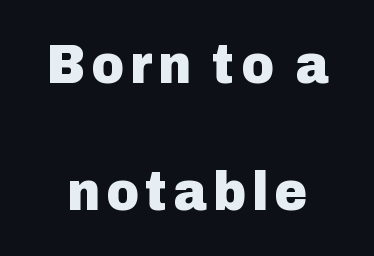
{"serif": "no", "italic": "no", "bold": "yes", "weight": "heavy", "width": "normal", "stroke_contrast": "low", "x_height": "medium", "monospaced": "no", "underline": "no", "line_spacing": "loose", "line_spacing_ratio": 2.27, "glyph_px": 56}
